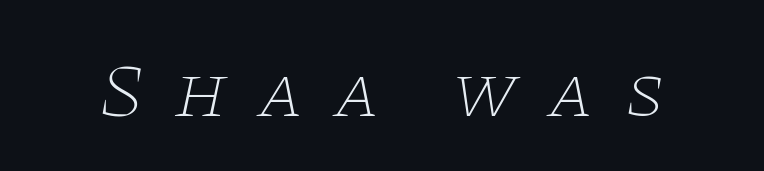
Every character sits at an angle, as italics do. Stroke mass is kept to a normal reading level or below. Quick note: underline off. Classification — serif. Each letter keeps its own natural width here, so spacing adapts to shape.
